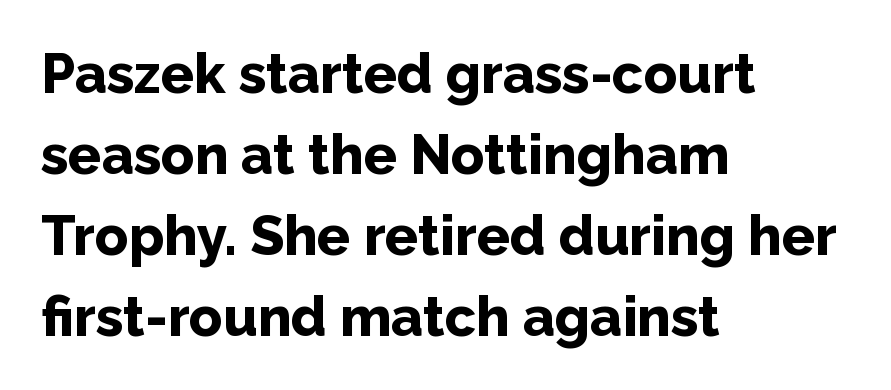
Q: Is the text bold? A: Yes.
Q: Is the text italic (slanted)? A: No, it is upright.
Q: Is the typeface a serif or a sans-serif typeface? A: Sans-serif.
Q: Is the text underlined? A: No.
Q: How is the paragraph aligned? A: Left-aligned.
Q: Is the spacing between letters normal or unusually wide? A: Normal.
Q: Is the spacing between lines tight, normal or loose? A: Normal.
Q: Width (condensed, normal, or wide)? A: Normal.
Q: Stroke contrast? A: Low.
Q: x-height? A: Medium.
Q: Monospaced? A: No.
